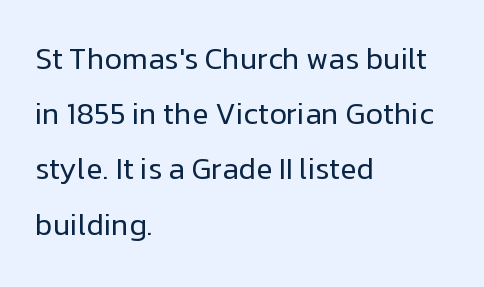
Q: Is the text bold? A: No.
Q: Is the text italic (slanted)? A: No, it is upright.
Q: Is the typeface a serif or a sans-serif typeface? A: Sans-serif.
Q: Is the text underlined? A: No.
Q: How is the paragraph aligned? A: Left-aligned.
Q: Is the spacing between letters normal or unusually wide? A: Normal.
Q: Width (condensed, normal, or wide)? A: Normal.
Q: Stroke contrast? A: Low.
Q: x-height? A: Medium.
Q: Monospaced? A: No.
